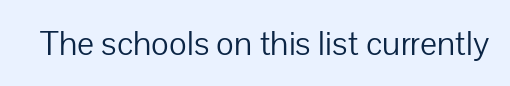
Letters have the restrained weight of plain body copy at most. This sample uses an upright cut, with every glyph sitting square on the baseline. Default kerning and tracking; the words read as compact shapes. The gap between lines stays unmarked.
